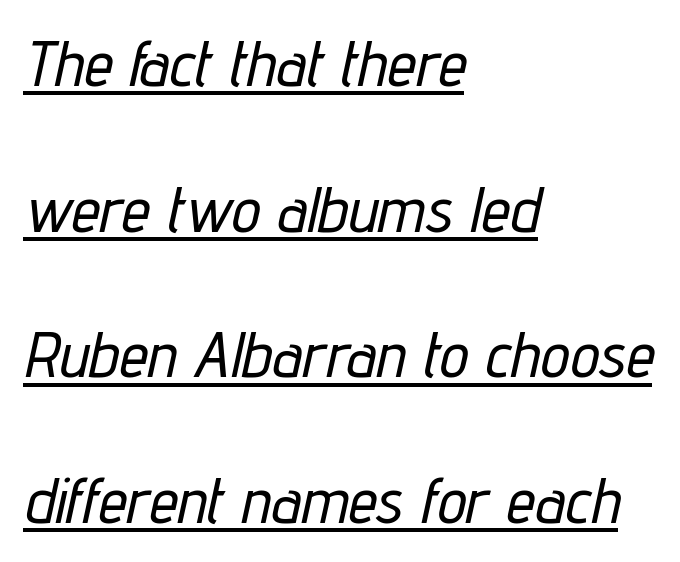
Q: Is the text italic (slanted)? A: Yes, it leans right by about 12 degrees.
Q: Is the text underlined? A: Yes.
Q: How is the paragraph aligned? A: Left-aligned.
Q: Is the spacing between letters normal or unusually wide? A: Normal.
Q: Is the spacing between lines tight, normal or loose? A: Loose.
Q: Width (condensed, normal, or wide)? A: Condensed.
Q: Stroke contrast? A: Low.
Q: x-height? A: Medium.
Q: Monospaced? A: No.
